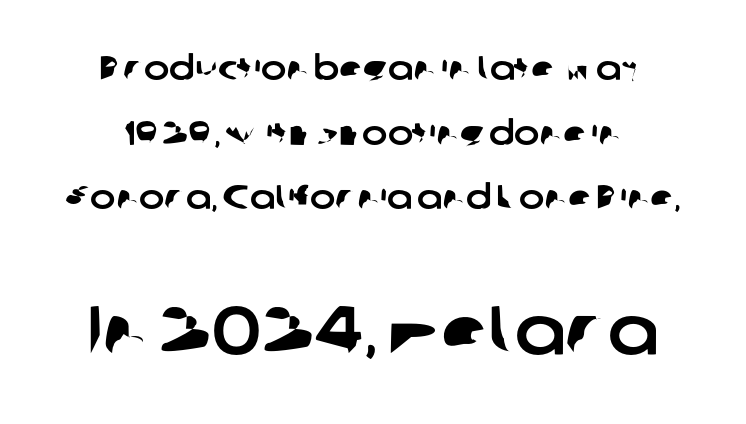
{"serif": "no", "width": "normal", "stroke_contrast": "low", "x_height": "medium", "monospaced": "no", "underline": "no", "line_spacing": "loose", "line_spacing_ratio": 1.9, "letter_spacing": "normal", "letter_spacing_em": 0.0, "larger_block": "second", "size_ratio": 2.0, "glyph_px": 68}
